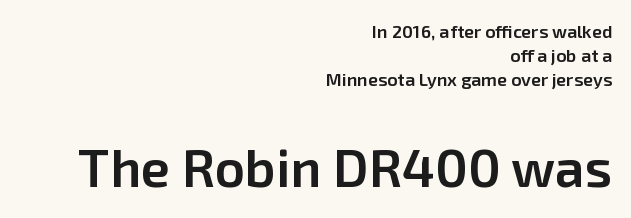
Q: Is the text bold? A: Semi-bold.
Q: Is the text italic (slanted)? A: No, it is upright.
Q: Is the typeface a serif or a sans-serif typeface? A: Sans-serif.
Q: Is the text underlined? A: No.
Q: How is the paragraph aligned? A: Right-aligned.
Q: Is the spacing between letters normal or unusually wide? A: Normal.
Q: Is the spacing between lines tight, normal or loose? A: Normal.
Q: Which block of text is set in a larger size, the first (top) or the second (bottom)? A: The second (bottom) one.
Q: Width (condensed, normal, or wide)? A: Normal.
Q: Stroke contrast? A: Low.
Q: x-height? A: Medium.
Q: Monospaced? A: No.
